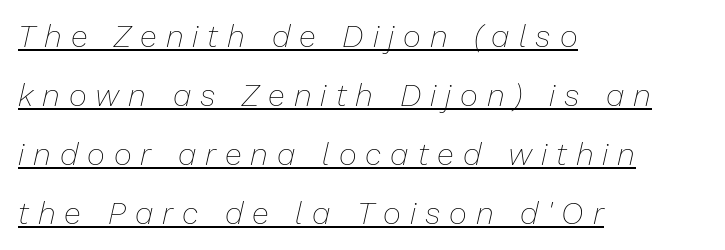
Is the letter spacing exaggerated? Yes — the characters are pushed far apart. This is oblique type, the kind used for emphasis or titles. Counters stay open thanks to moderate or lighter strokes. Note the varied advance widths — an 'i' is clearly narrower than an 'm'. A student would call this left alignment; a typographer would say flush left, rag right. The leading is generous, giving the passage an open texture.
